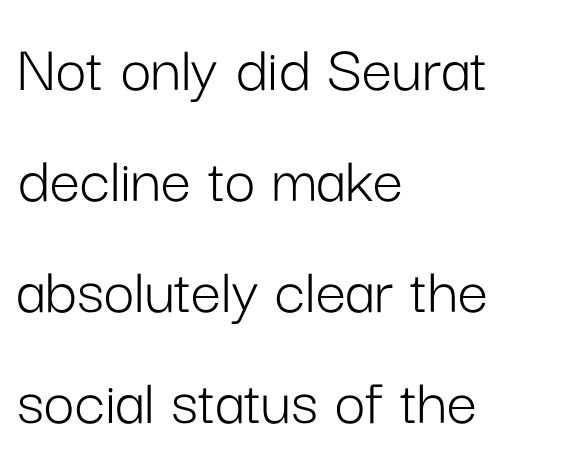
Q: Is the text bold? A: No.
Q: Is the text italic (slanted)? A: No, it is upright.
Q: Is the typeface a serif or a sans-serif typeface? A: Sans-serif.
Q: Is the text underlined? A: No.
Q: How is the paragraph aligned? A: Left-aligned.
Q: Is the spacing between letters normal or unusually wide? A: Normal.
Q: Is the spacing between lines tight, normal or loose? A: Normal.
Q: Width (condensed, normal, or wide)? A: Normal.
Q: Stroke contrast? A: Low.
Q: x-height? A: Medium.
Q: Monospaced? A: No.
